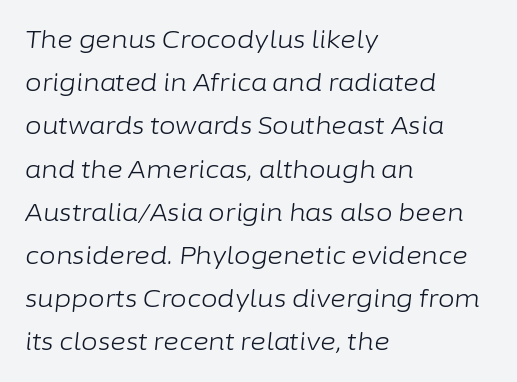
The image shows 24 px text type, italic (leaning right); set left-aligned, line spacing 1.8x, normal letter spacing, not underlined.
